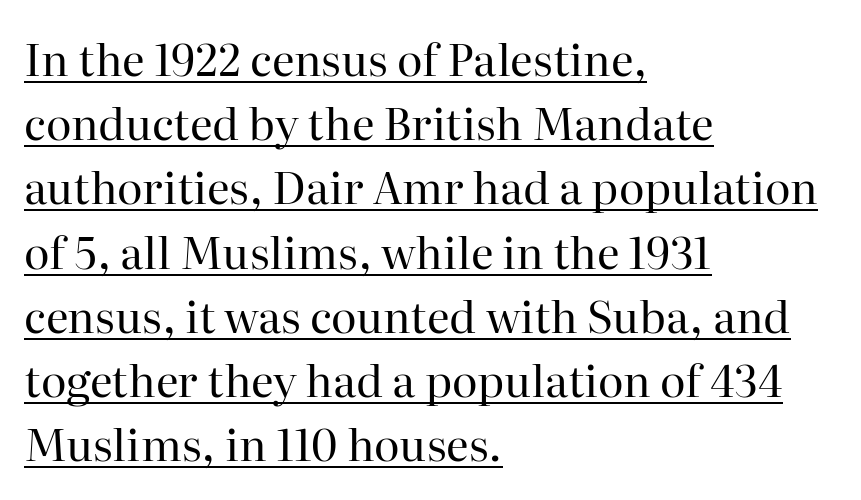
Observe the ordinary spacing: letters are neighbours, not strangers. Vertical strokes here are truly vertical. A baseline rule has been typeset under these characters. A typesetter would call this proportional, since set widths differ per character.
